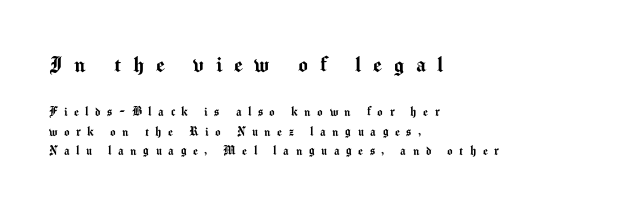
{"italic": "no", "underline": "no", "align": "left", "line_spacing": "normal", "line_spacing_ratio": 1.38, "letter_spacing": "wide", "letter_spacing_em": 0.47, "larger_block": "first", "size_ratio": 1.79, "glyph_px": 25}
